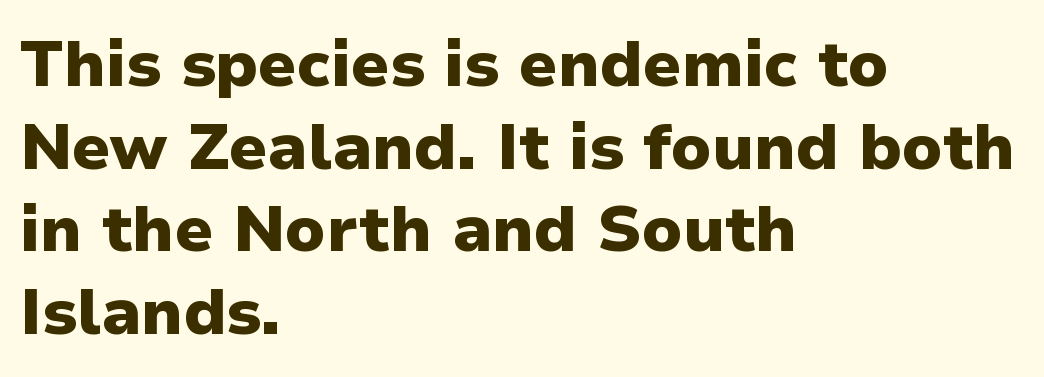
The image shows 65 px heavy sans-serif type, upright; set left-aligned, normal line spacing (1.27x), normal letter spacing, not underlined; low stroke contrast and a medium x-height.
